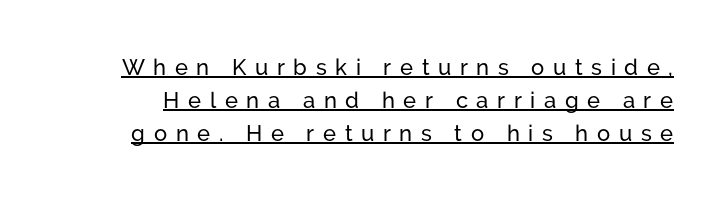
The image shows 22 px text type, upright; set normal line spacing (1.49x), unusually wide letter spacing (+0.39 em), underlined.
